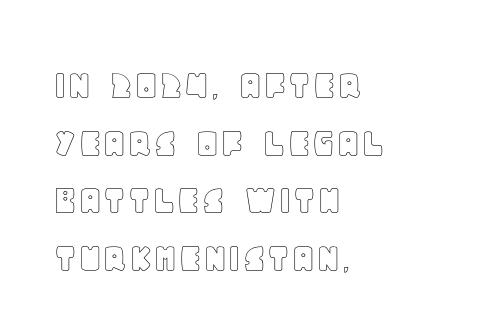
{"italic": "no", "width": "normal", "x_height": "large", "monospaced": "no", "underline": "no", "align": "left", "line_spacing": "normal", "line_spacing_ratio": 1.34, "letter_spacing": "normal", "letter_spacing_em": 0.0, "glyph_px": 43}
